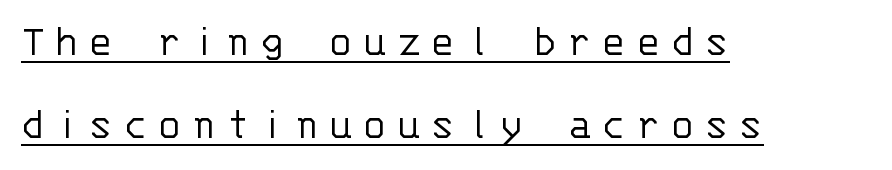
Q: Is the text bold? A: No.
Q: Is the text italic (slanted)? A: No, it is upright.
Q: Is the typeface a serif or a sans-serif typeface? A: Sans-serif.
Q: Is the text underlined? A: Yes.
Q: How is the paragraph aligned? A: Left-aligned.
Q: Is the spacing between letters normal or unusually wide? A: Unusually wide.
Q: Width (condensed, normal, or wide)? A: Normal.
Q: Stroke contrast? A: Low.
Q: x-height? A: Large.
Q: Monospaced? A: Yes.
